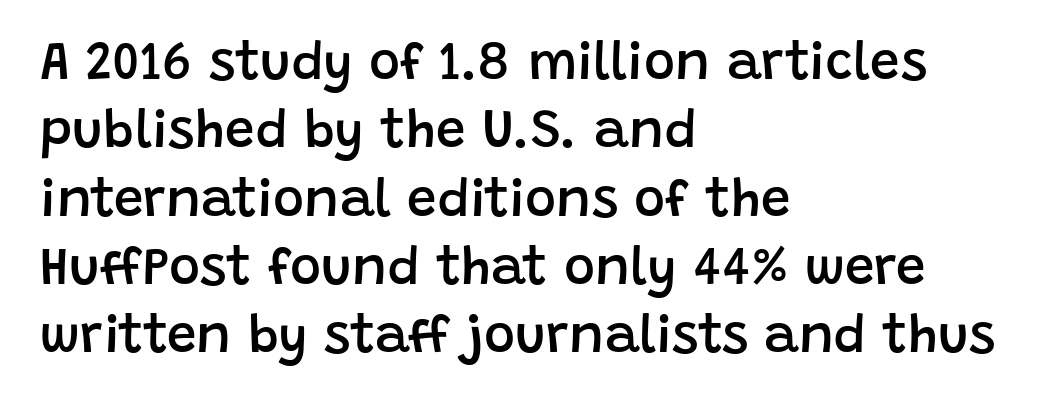
The image shows 53 px semibold sans-serif type, upright; set left-aligned, normal line spacing (1.29x), normal letter spacing, not underlined; low stroke contrast and a large x-height.
